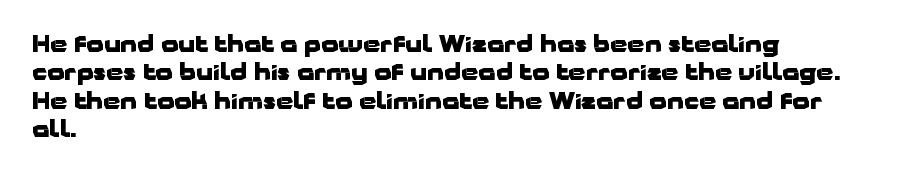
Q: Is the text bold? A: Yes.
Q: Is the text italic (slanted)? A: No, it is upright.
Q: Is the text underlined? A: No.
Q: How is the paragraph aligned? A: Left-aligned.
Q: Is the spacing between letters normal or unusually wide? A: Normal.
Q: Is the spacing between lines tight, normal or loose? A: Normal.
